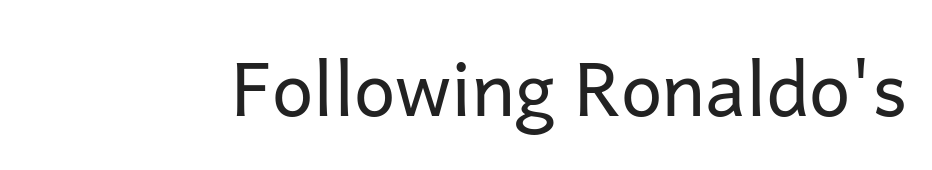
The image shows 74 px regular-weight sans-serif type, upright; set normal letter spacing, not underlined; low stroke contrast and a medium x-height.
